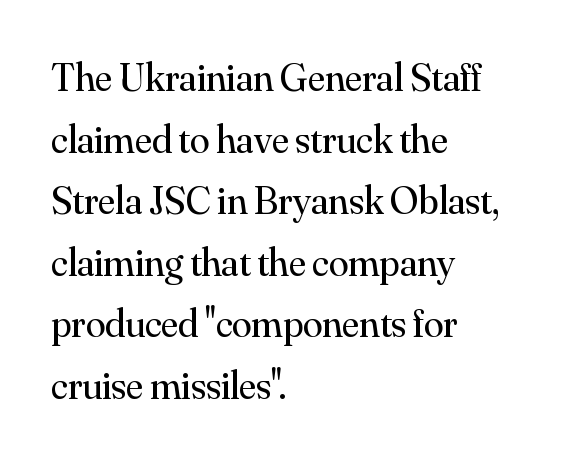
The leading is moderate, giving the passage an even texture. The lettering stays uniformly vertical, giving the passage a roman look. Think standard paragraph weight, or any step lighter than that. Here the glyphs are tracked normally, forming tight word shapes.
